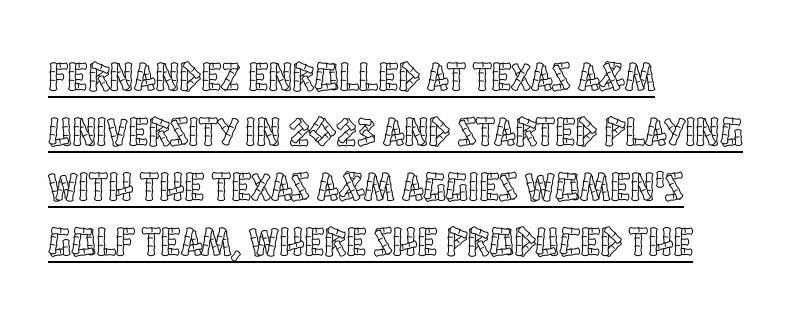
The image shows 41 px condensed type, upright; set left-aligned, normal line spacing (1.34x), normal letter spacing, underlined; a large x-height.
